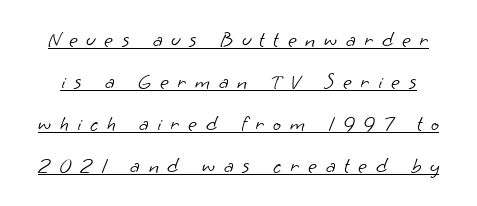
Q: Is the text bold? A: No.
Q: Is the text underlined? A: Yes.
Q: Is the spacing between letters normal or unusually wide? A: Unusually wide.
Q: Is the spacing between lines tight, normal or loose? A: Loose.
